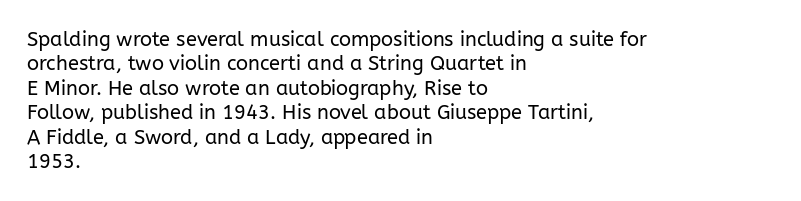
{"italic": "no", "bold": "no", "underline": "no", "align": "left", "line_spacing_ratio": 1.22, "letter_spacing": "normal", "letter_spacing_em": 0.0, "glyph_px": 20}
